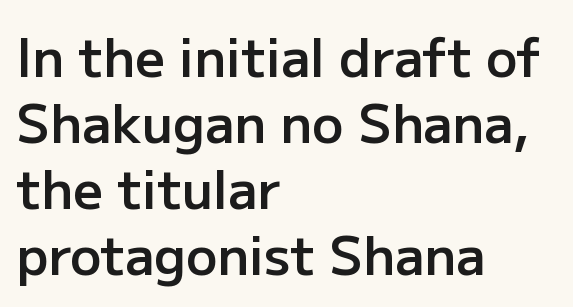
Q: Is the text bold? A: Semi-bold.
Q: Is the text italic (slanted)? A: No, it is upright.
Q: Is the typeface a serif or a sans-serif typeface? A: Sans-serif.
Q: Is the text underlined? A: No.
Q: How is the paragraph aligned? A: Left-aligned.
Q: Is the spacing between letters normal or unusually wide? A: Normal.
Q: Is the spacing between lines tight, normal or loose? A: Normal.
Q: Width (condensed, normal, or wide)? A: Normal.
Q: Stroke contrast? A: Low.
Q: x-height? A: Medium.
Q: Monospaced? A: No.
